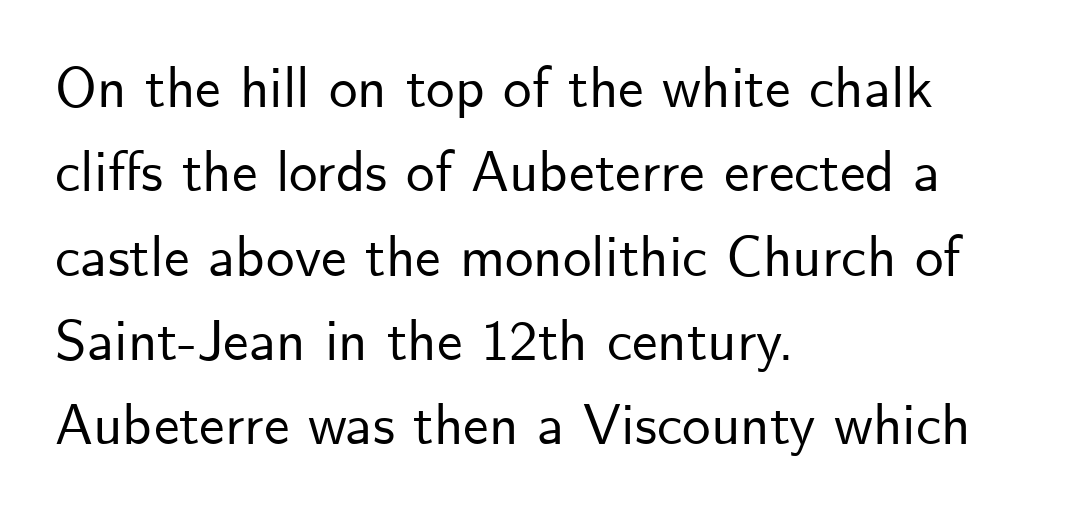
The image shows 57 px sans-serif type, upright; set left-aligned, normal line spacing (1.48x), normal letter spacing, not underlined; low stroke contrast and a small x-height.
